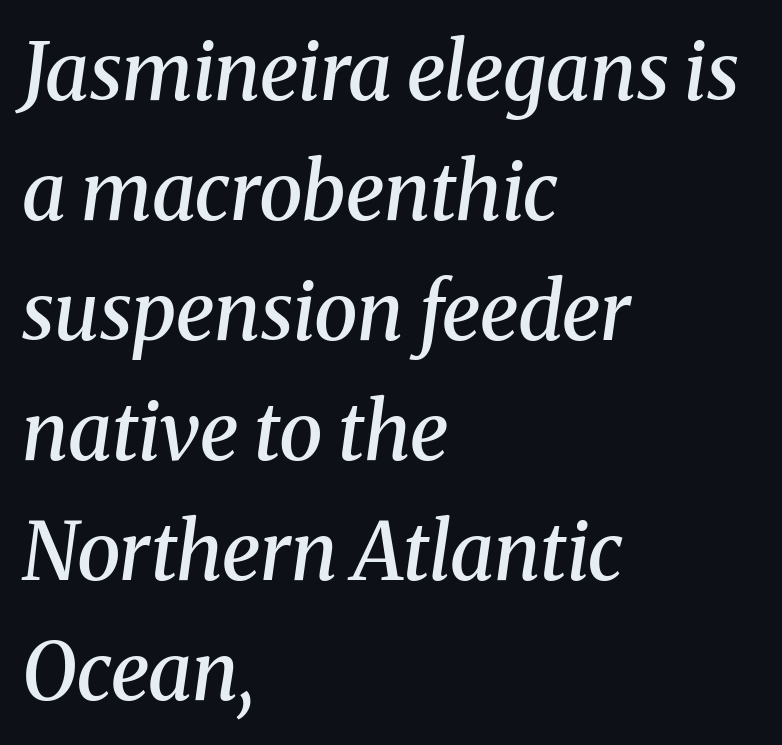
Typesetter's note: demi weight, one step under bold. The horizontal fit of the characters is conventional and even. This rendering features lettering with no underline. Where is the straight margin? On the left.
